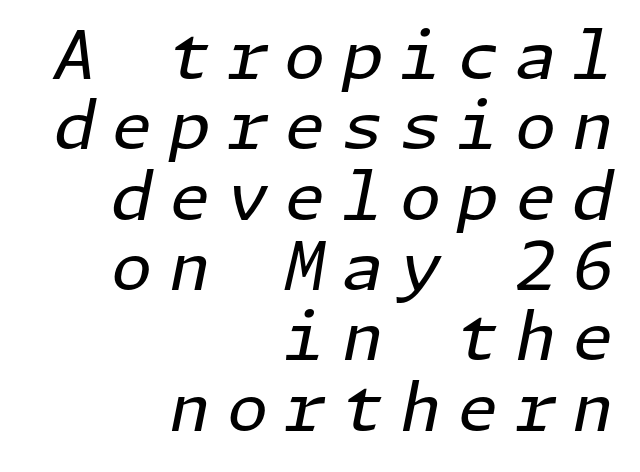
The image shows 67 px regular-weight type, italic (leaning right); set right-aligned, tight line spacing (1.05x), unusually wide letter spacing (+0.24 em), not underlined; low stroke contrast and a medium x-height.
